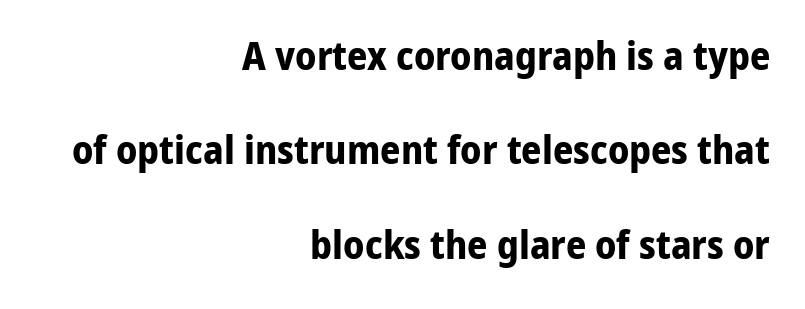
The image shows 40 px bold sans-serif type, upright; set right-aligned, loose line spacing (2.36x), normal letter spacing, not underlined; low stroke contrast and a medium x-height.
